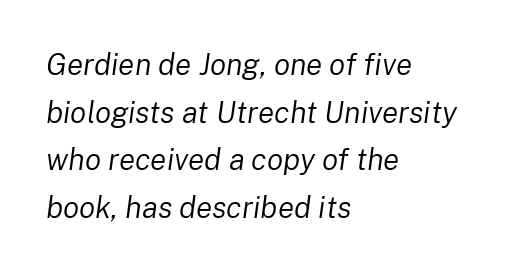
{"italic": "yes", "lean": "right", "slant_degrees": 8, "bold": "no", "weight": "regular", "width": "normal", "stroke_contrast": "low", "x_height": "medium", "monospaced": "no", "underline": "no", "align": "left", "line_spacing": "normal", "line_spacing_ratio": 1.59, "letter_spacing": "normal", "letter_spacing_em": 0.0, "glyph_px": 30}
